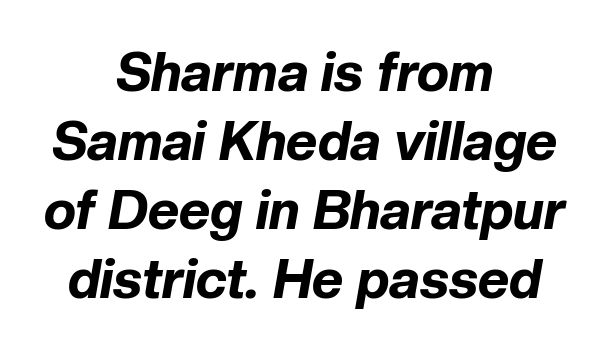
The face used here is proportionally spaced, like ordinary book or web type. The rendering applies a slant to the glyphs. Rows of type keep a routine distance in the vertical direction. Is the block centered? Yes — each line is placed symmetrically about the middle. The passage shown has conventional tracking throughout.
